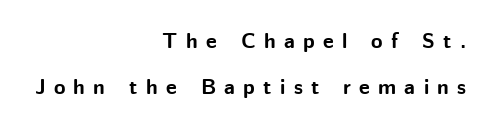
Q: Is the text bold? A: Yes.
Q: Is the text italic (slanted)? A: No, it is upright.
Q: Is the text underlined? A: No.
Q: How is the paragraph aligned? A: Right-aligned.
Q: Is the spacing between letters normal or unusually wide? A: Unusually wide.
Q: Is the spacing between lines tight, normal or loose? A: Loose.
